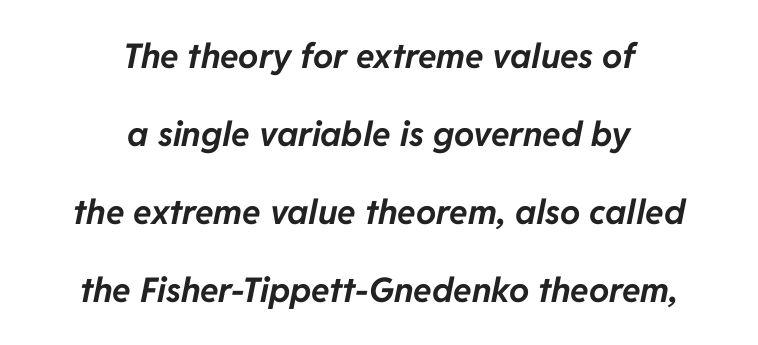
{"italic": "yes", "lean": "right", "slant_degrees": 11, "bold": "yes", "weight": "bold", "width": "normal", "stroke_contrast": "low", "x_height": "medium", "monospaced": "no", "underline": "no", "align": "center", "line_spacing": "loose", "line_spacing_ratio": 2.29, "letter_spacing": "normal", "letter_spacing_em": 0.0, "glyph_px": 34}
